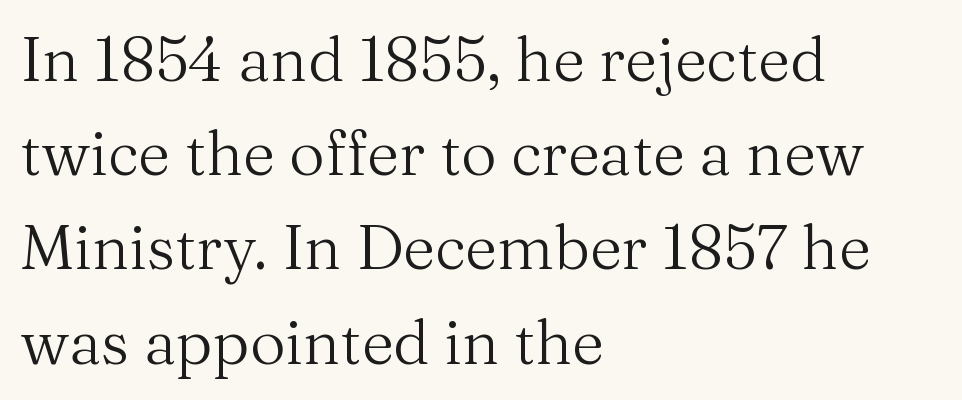
The image shows 62 px regular-weight serif type, upright; set left-aligned, normal line spacing (1.52x), normal letter spacing, not underlined; medium stroke contrast and a medium x-height.
